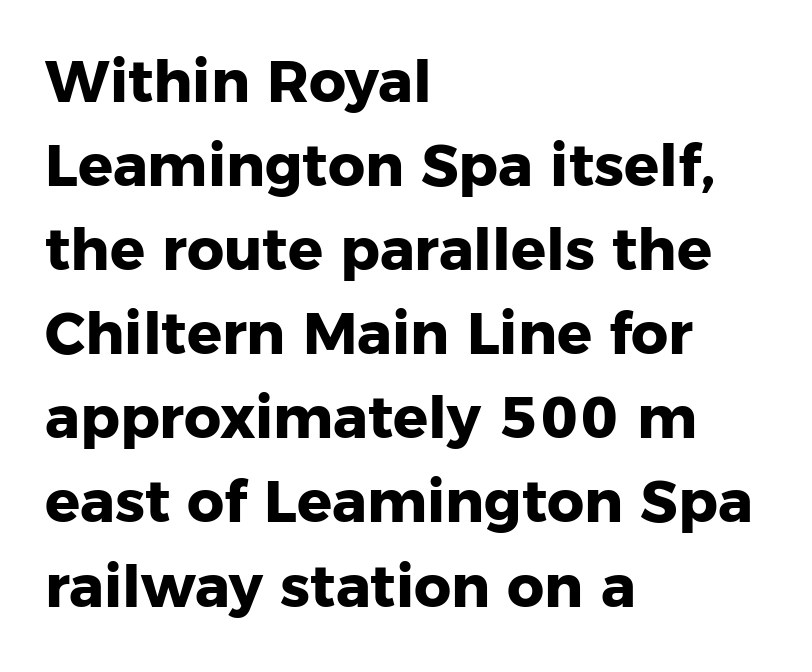
Regarding serifs, this sample does without them. The space between consecutive lines is moderate. A full-strength bold gives these letters their thick strokes. Each line starts at the same left margin while the right side varies. The passage shown is typed in a proportional face where columns would drift.
